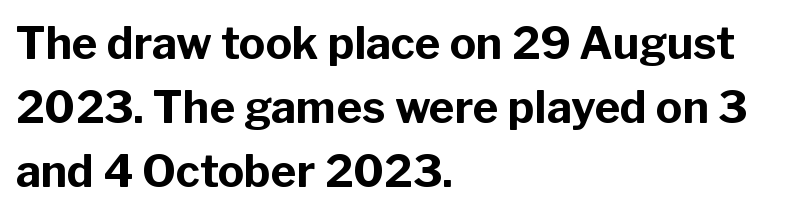
Q: Is the text bold? A: Yes.
Q: Is the text italic (slanted)? A: No, it is upright.
Q: Is the typeface a serif or a sans-serif typeface? A: Sans-serif.
Q: Is the text underlined? A: No.
Q: How is the paragraph aligned? A: Left-aligned.
Q: Is the spacing between letters normal or unusually wide? A: Normal.
Q: Is the spacing between lines tight, normal or loose? A: Normal.
Q: Width (condensed, normal, or wide)? A: Normal.
Q: Stroke contrast? A: Low.
Q: x-height? A: Medium.
Q: Monospaced? A: No.
